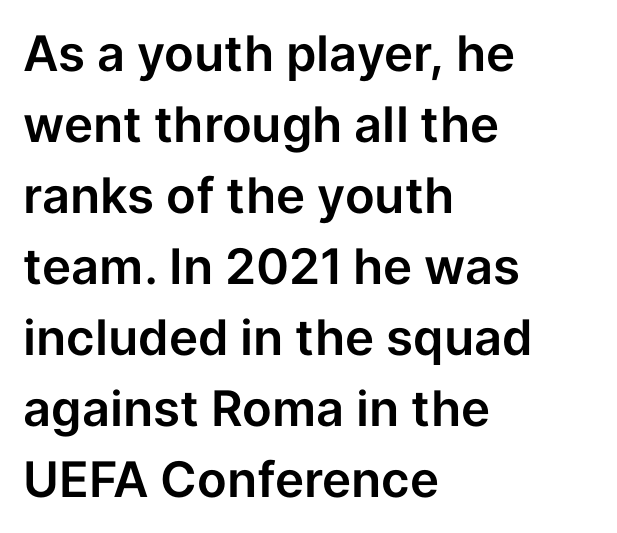
{"serif": "no", "italic": "no", "width": "normal", "stroke_contrast": "low", "x_height": "medium", "monospaced": "no", "underline": "no", "align": "left", "line_spacing": "normal", "line_spacing_ratio": 1.45, "letter_spacing": "normal", "letter_spacing_em": 0.0, "glyph_px": 49}
